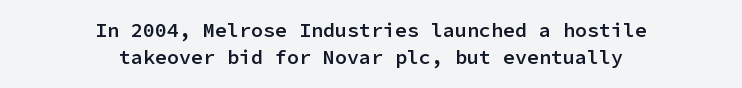
{"italic": "no", "bold": "semi", "underline": "no", "align": "center", "line_spacing": "normal", "line_spacing_ratio": 1.37, "letter_spacing": "normal", "letter_spacing_em": 0.0, "glyph_px": 20}
